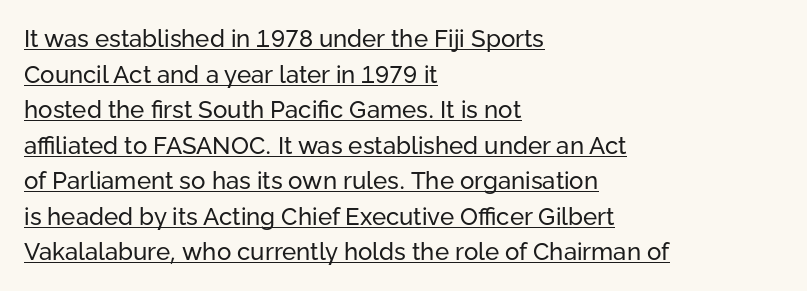
Q: Is the text bold? A: No.
Q: Is the text italic (slanted)? A: No, it is upright.
Q: Is the text underlined? A: Yes.
Q: How is the paragraph aligned? A: Left-aligned.
Q: Is the spacing between letters normal or unusually wide? A: Normal.
Q: Is the spacing between lines tight, normal or loose? A: Normal.
